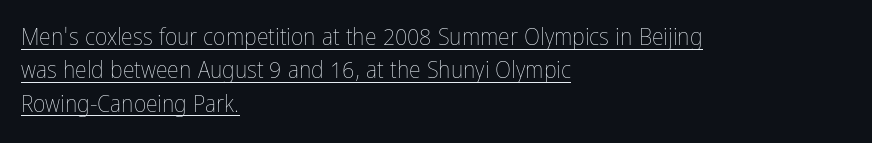
{"italic": "no", "bold": "no", "underline": "yes", "align": "left", "line_spacing": "normal", "line_spacing_ratio": 1.39, "letter_spacing": "normal", "letter_spacing_em": 0.0, "glyph_px": 24}
